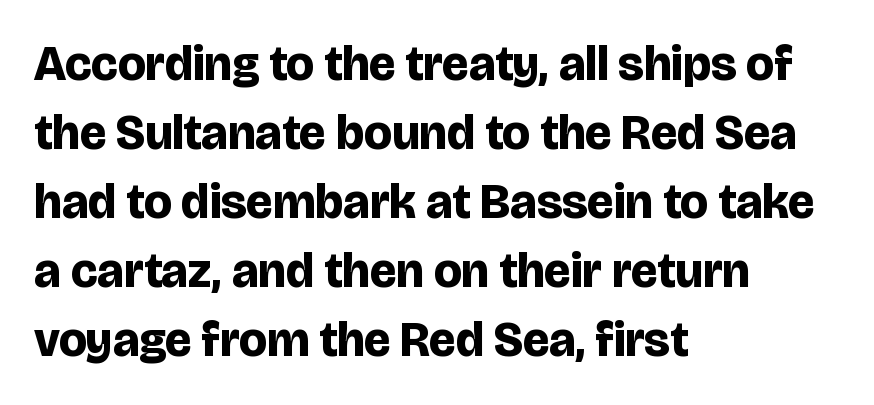
Underlining? Definitely not there. The specimen reads as upright at a glance. Font category for this specimen: sans-serif. Note the varied advance widths — an 'i' is clearly narrower than an 'm'. The space between consecutive lines is moderate.
